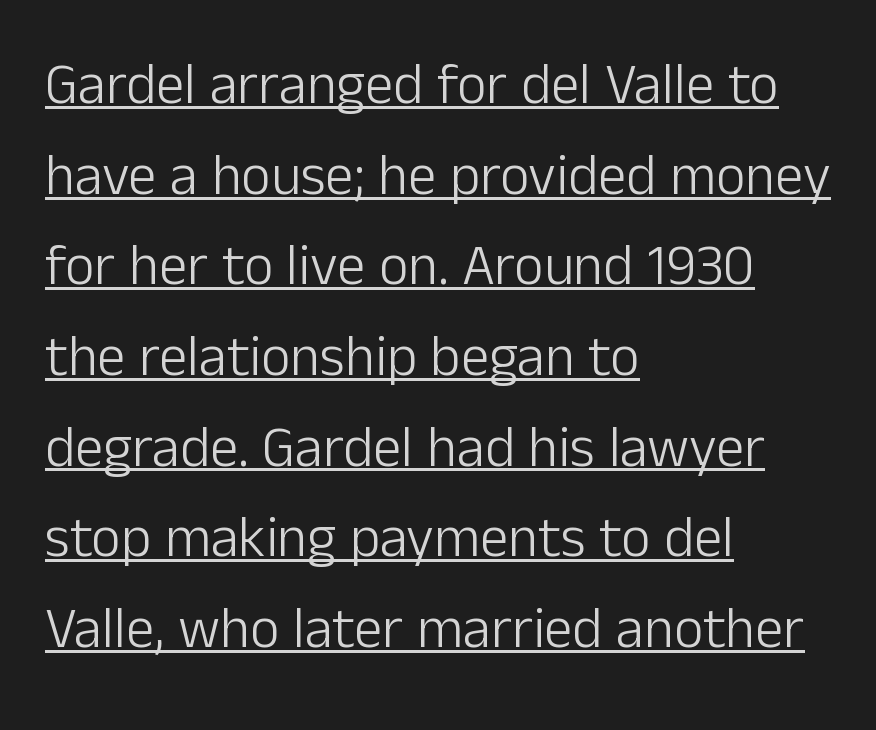
Do the characters align in a grid? No, the font is proportional. This rendering leaves character spacing at its baseline value. You can tell it's not italic because the verticals are truly vertical. Look at the bottom of the vertical strokes: they stop flat, with no serifs.
